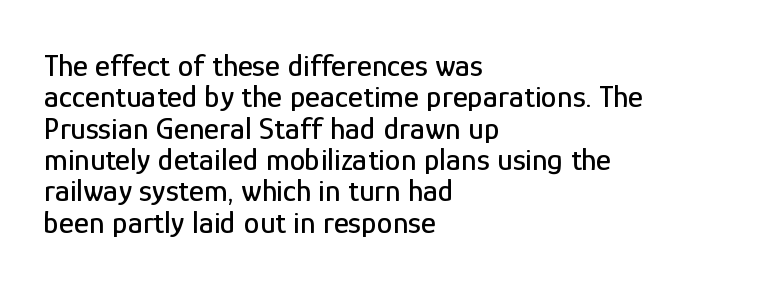
{"serif": "no", "italic": "no", "width": "condensed", "stroke_contrast": "low", "x_height": "medium", "monospaced": "no", "underline": "no", "align": "left", "line_spacing": "tight", "line_spacing_ratio": 0.98, "letter_spacing": "normal", "letter_spacing_em": 0.0, "glyph_px": 32}
